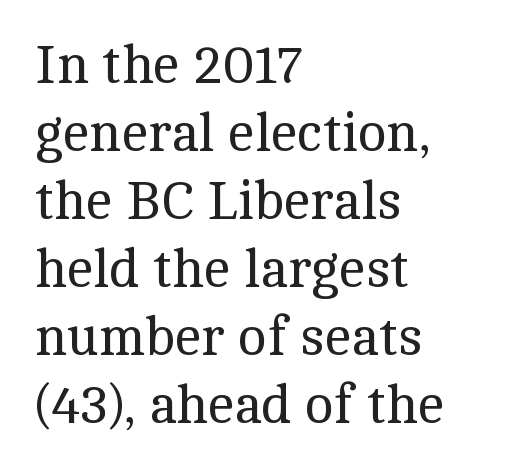
The image shows 54 px regular-weight serif type, upright; set left-aligned, normal line spacing (1.26x), normal letter spacing, not underlined; a medium x-height.
